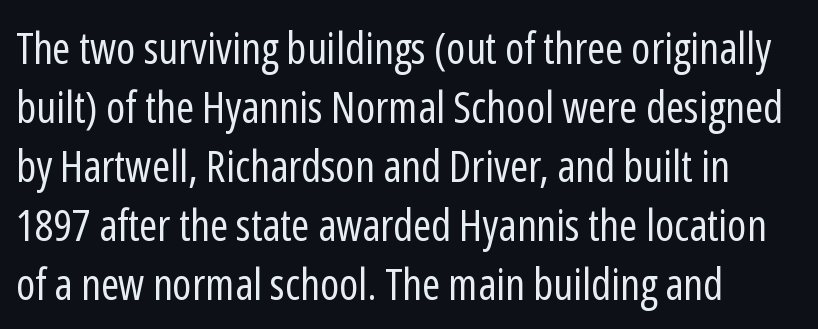
The image shows 44 px regular-weight, condensed sans-serif type, upright; set left-aligned, normal line spacing (1.34x), normal letter spacing, not underlined; low stroke contrast and a medium x-height.
